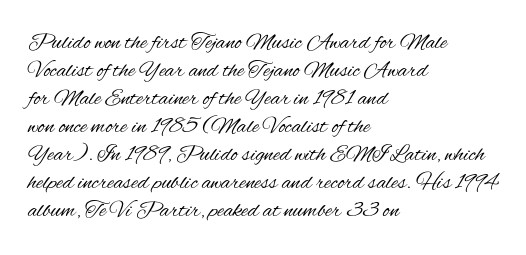
Q: Is the text bold? A: No.
Q: Is the text italic (slanted)? A: Yes.
Q: Is the text underlined? A: No.
Q: How is the paragraph aligned? A: Left-aligned.
Q: Is the spacing between letters normal or unusually wide? A: Normal.
